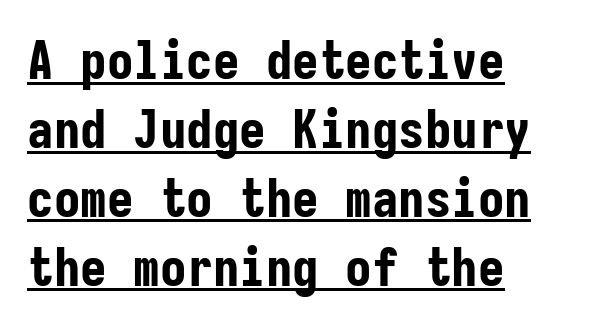
{"serif": "no", "italic": "no", "bold": "yes", "weight": "bold", "width": "condensed", "stroke_contrast": "low", "x_height": "medium", "monospaced": "yes", "underline": "yes", "align": "left", "line_spacing": "normal", "line_spacing_ratio": 1.3, "letter_spacing": "normal", "letter_spacing_em": 0.0, "glyph_px": 53}
